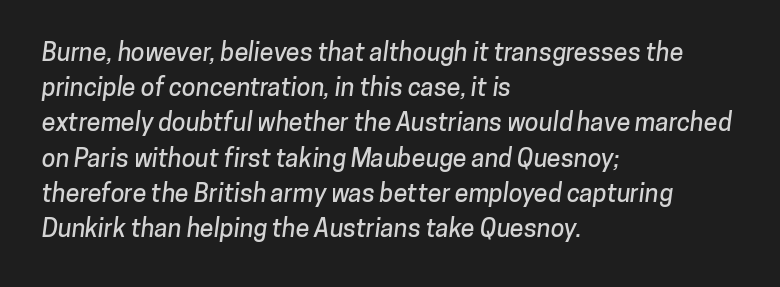
The image shows 25 px text type; set left-aligned, normal line spacing (1.41x), normal letter spacing, not underlined.
